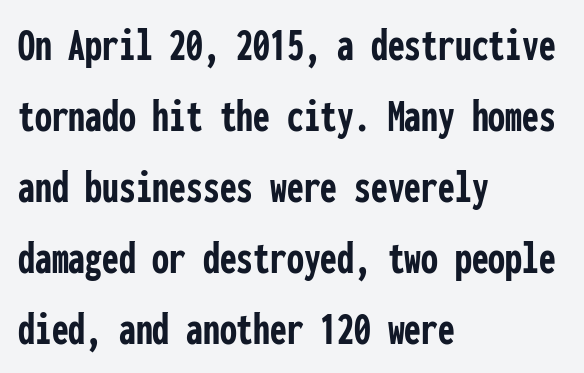
The image shows 48 px semibold, condensed sans-serif type, upright, monospaced; set left-aligned, normal line spacing (1.48x), normal letter spacing, not underlined; low stroke contrast and a medium x-height.
